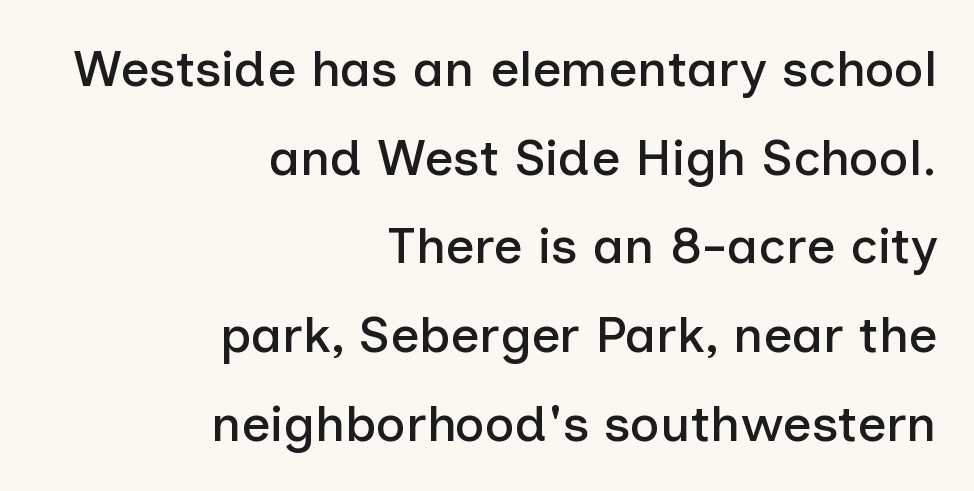
Q: Is the text italic (slanted)? A: No, it is upright.
Q: Is the typeface a serif or a sans-serif typeface? A: Sans-serif.
Q: Is the text underlined? A: No.
Q: How is the paragraph aligned? A: Right-aligned.
Q: Is the spacing between letters normal or unusually wide? A: Normal.
Q: Width (condensed, normal, or wide)? A: Normal.
Q: Stroke contrast? A: Low.
Q: x-height? A: Medium.
Q: Monospaced? A: No.
